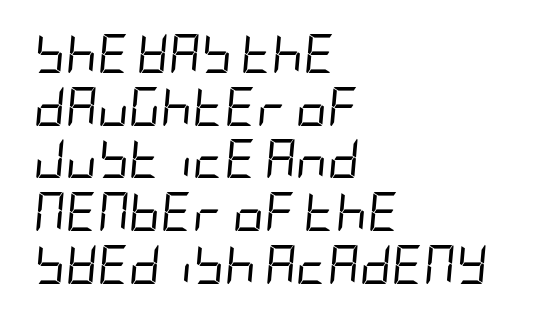
The image shows 39 px regular-weight, condensed type, italic (leaning right); set left-aligned, normal line spacing (1.35x), normal letter spacing, not underlined; low stroke contrast and a large x-height.
